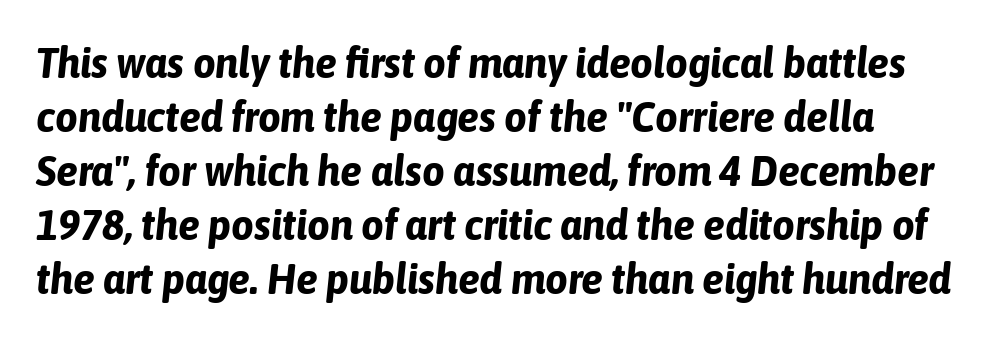
Q: Is the text bold? A: Yes.
Q: Is the text italic (slanted)? A: Yes, it leans right by about 6 degrees.
Q: Is the text underlined? A: No.
Q: Is the spacing between letters normal or unusually wide? A: Normal.
Q: Width (condensed, normal, or wide)? A: Condensed.
Q: Stroke contrast? A: Low.
Q: x-height? A: Medium.
Q: Monospaced? A: No.
